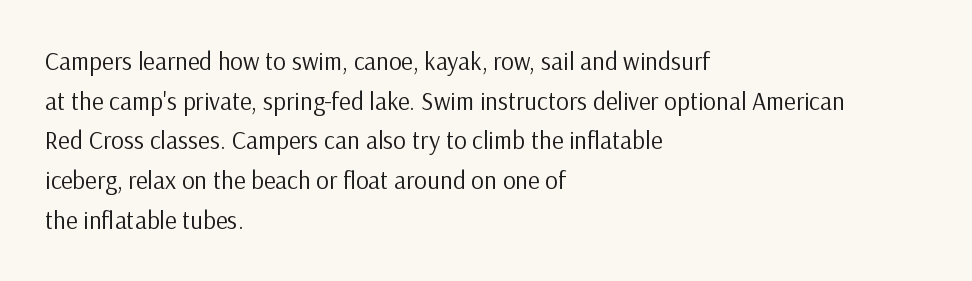
No italicization has been applied; the sample stays upright. Which margin do the lines hug? The left one — the right edge is uneven. Interline gaps are of average width in this sample. Descender tails drop into unmarked territory.
